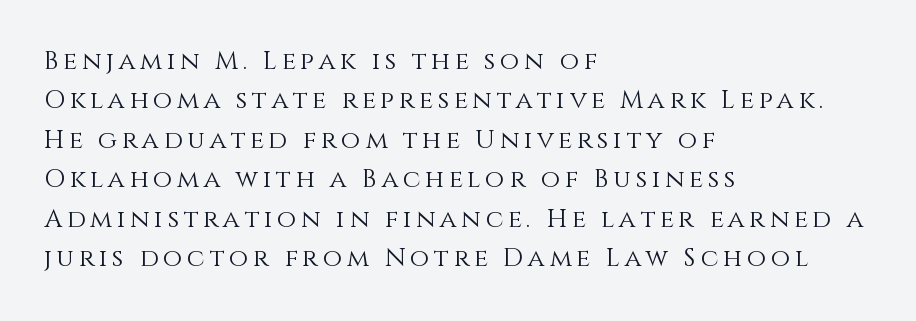
Characters remain perfectly vertical along every line. No word sits above an underline. Leading: standard. Typeset ragged right — the left edge is the straight one.
